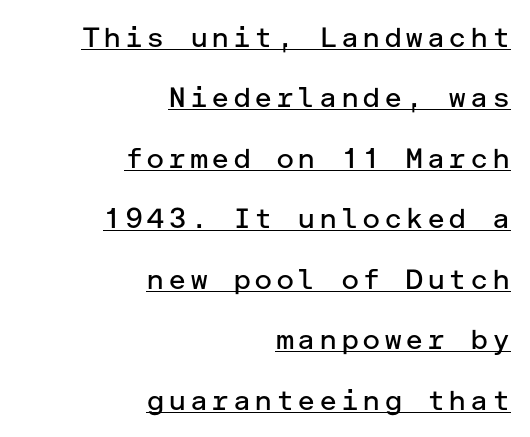
Q: Is the text bold? A: No.
Q: Is the text italic (slanted)? A: No, it is upright.
Q: Is the typeface a serif or a sans-serif typeface? A: Sans-serif.
Q: Is the text underlined? A: Yes.
Q: How is the paragraph aligned? A: Right-aligned.
Q: Is the spacing between lines tight, normal or loose? A: Loose.
Q: Width (condensed, normal, or wide)? A: Normal.
Q: Stroke contrast? A: Low.
Q: x-height? A: Medium.
